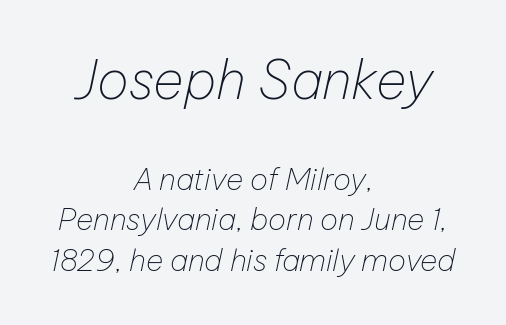
{"italic": "yes", "lean": "right", "slant_degrees": 12, "bold": "no", "weight": "thin", "width": "normal", "stroke_contrast": "low", "x_height": "medium", "monospaced": "no", "underline": "no", "align": "center", "line_spacing": "normal", "line_spacing_ratio": 1.35, "letter_spacing": "normal", "letter_spacing_em": 0.0, "larger_block": "first", "size_ratio": 1.77, "glyph_px": 53}
